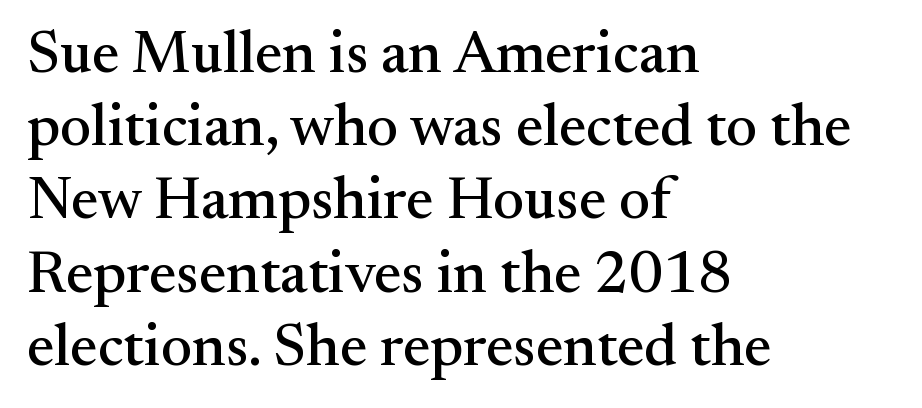
Varying glyph widths throughout — classic text-font behaviour. Yep, those are serifs on the letters. Look at the tracking — it's just the regular setting, nothing added. Is the block centered? No — it sits flush against the left margin. Descenders are the only things crossing below the line. This sample uses an upright cut, with every glyph sitting square on the baseline.
